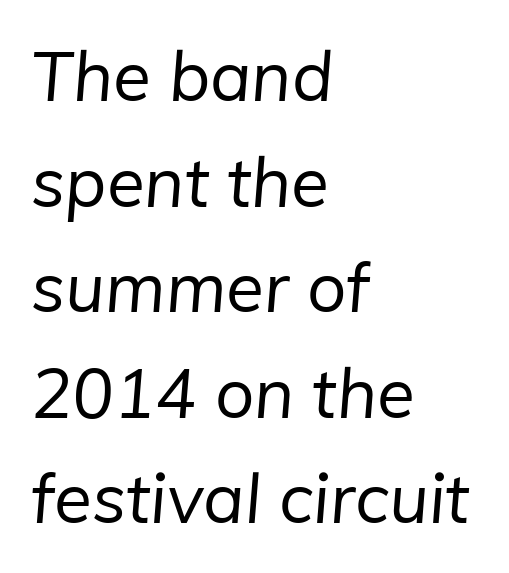
Short note: letters normally spaced. Is this a fixed-width face? No — the glyphs have proportional, varying widths. All the whitespace from short lines collects on the right. Check the space under the baseline: it is left empty. Bold? No — there's no thickening of the strokes. A sans-serif font was chosen for this passage.
